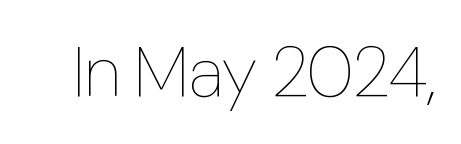
No extra tracking has been applied to these lines. This rendering features lettering with no underline. Compared with a typical body face, this is equally light or lighter still. The passage shown is typed in a proportional face where columns would drift.
